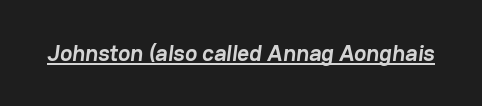
The image shows 23 px bold type; set normal letter spacing, underlined.
